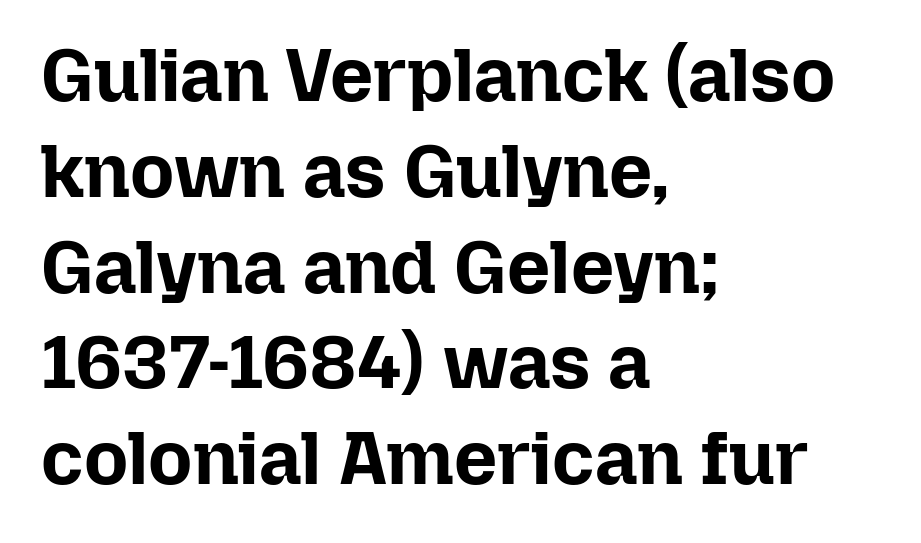
The image shows 76 px bold type, upright; set left-aligned, normal line spacing (1.26x), normal letter spacing, not underlined; low stroke contrast and a medium x-height.
